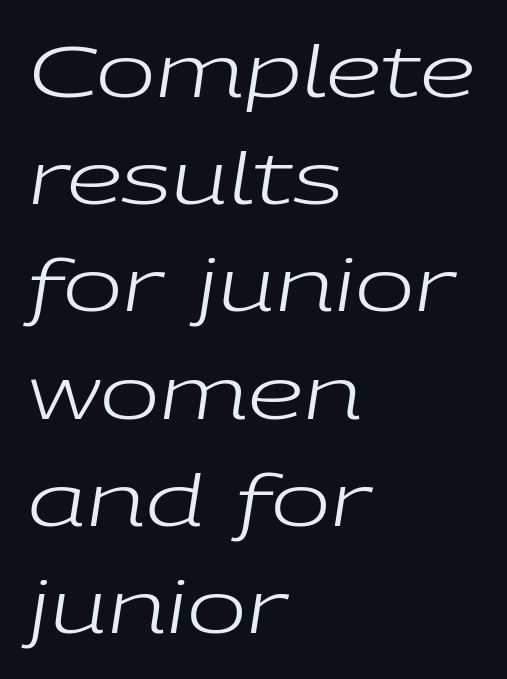
Q: Is the text bold? A: No.
Q: Is the text italic (slanted)? A: Yes, it leans right by about 9 degrees.
Q: Is the text underlined? A: No.
Q: How is the paragraph aligned? A: Left-aligned.
Q: Is the spacing between letters normal or unusually wide? A: Normal.
Q: Is the spacing between lines tight, normal or loose? A: Normal.
Q: Width (condensed, normal, or wide)? A: Wide.
Q: Stroke contrast? A: Low.
Q: x-height? A: Medium.
Q: Monospaced? A: No.
